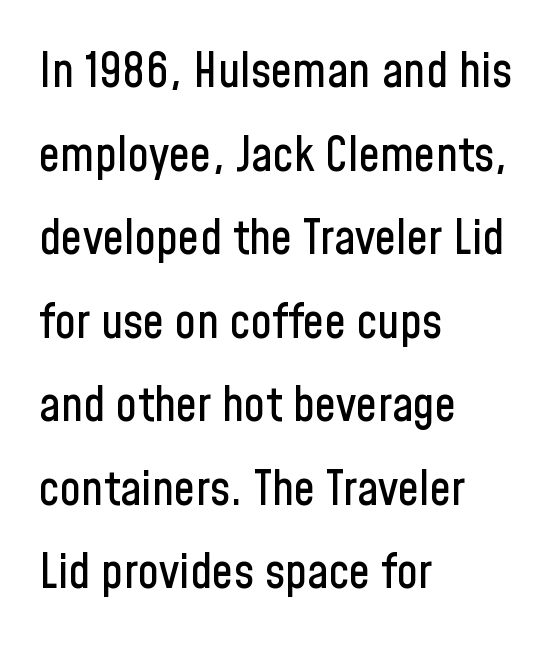
Q: Is the text italic (slanted)? A: No, it is upright.
Q: Is the typeface a serif or a sans-serif typeface? A: Sans-serif.
Q: Is the text underlined? A: No.
Q: How is the paragraph aligned? A: Left-aligned.
Q: Is the spacing between letters normal or unusually wide? A: Normal.
Q: Width (condensed, normal, or wide)? A: Condensed.
Q: Stroke contrast? A: Low.
Q: x-height? A: Medium.
Q: Monospaced? A: No.
